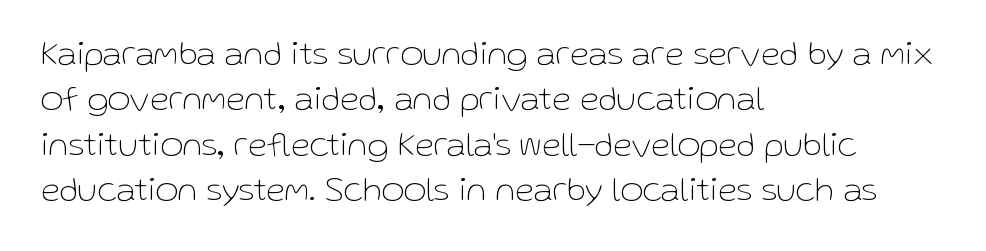
Nothing sits at the stroke ends, so this counts as sans-serif. These lines are rendered in a variable-pitch font. This is roman type, the default non-slanted kind. The line texture is even and compact thanks to regular tracking. The leading is moderate, giving the passage an even texture.
